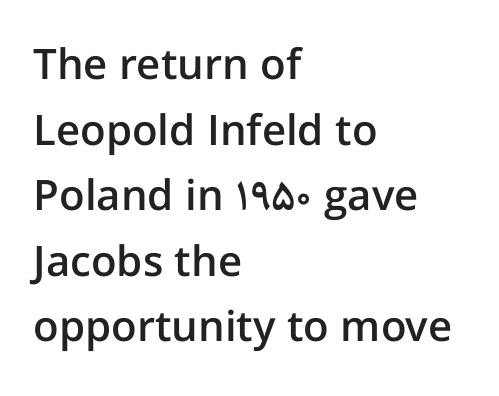
The image shows 42 px semibold sans-serif type, upright; set left-aligned, normal line spacing (1.56x), normal letter spacing, not underlined; low stroke contrast and a medium x-height.
